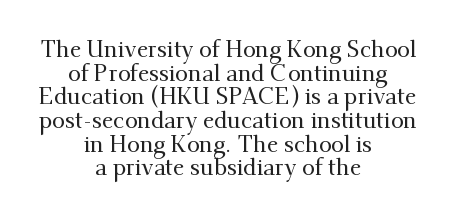
Q: Is the text italic (slanted)? A: No, it is upright.
Q: Is the text underlined? A: No.
Q: How is the paragraph aligned? A: Centered.
Q: Is the spacing between letters normal or unusually wide? A: Normal.
Q: Is the spacing between lines tight, normal or loose? A: Tight.
